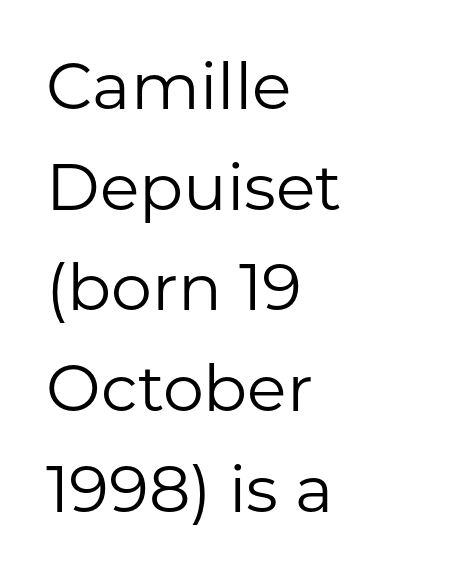
{"serif": "no", "italic": "no", "bold": "no", "weight": "regular", "width": "normal", "stroke_contrast": "low", "x_height": "medium", "monospaced": "no", "underline": "no", "align": "left", "line_spacing": "normal", "line_spacing_ratio": 1.55, "letter_spacing": "normal", "letter_spacing_em": 0.0, "glyph_px": 65}
